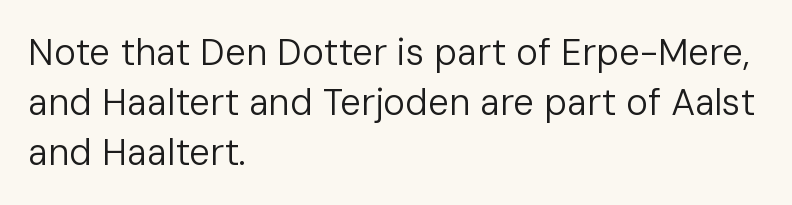
Q: Is the text bold? A: No.
Q: Is the text italic (slanted)? A: No, it is upright.
Q: Is the typeface a serif or a sans-serif typeface? A: Sans-serif.
Q: Is the text underlined? A: No.
Q: How is the paragraph aligned? A: Left-aligned.
Q: Is the spacing between letters normal or unusually wide? A: Normal.
Q: Is the spacing between lines tight, normal or loose? A: Normal.
Q: Width (condensed, normal, or wide)? A: Normal.
Q: Stroke contrast? A: Low.
Q: x-height? A: Medium.
Q: Monospaced? A: No.
